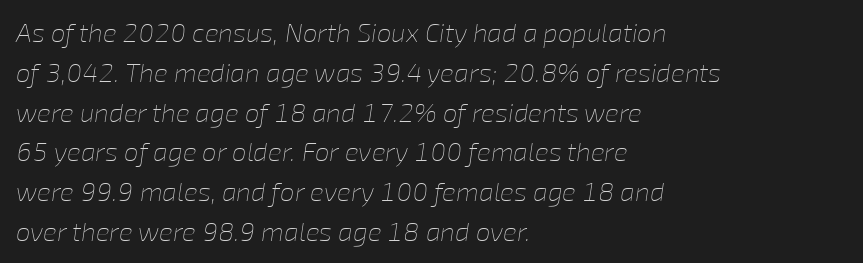
The image shows 26 px text type, italic (leaning right); set left-aligned, normal line spacing (1.53x), normal letter spacing, not underlined.
